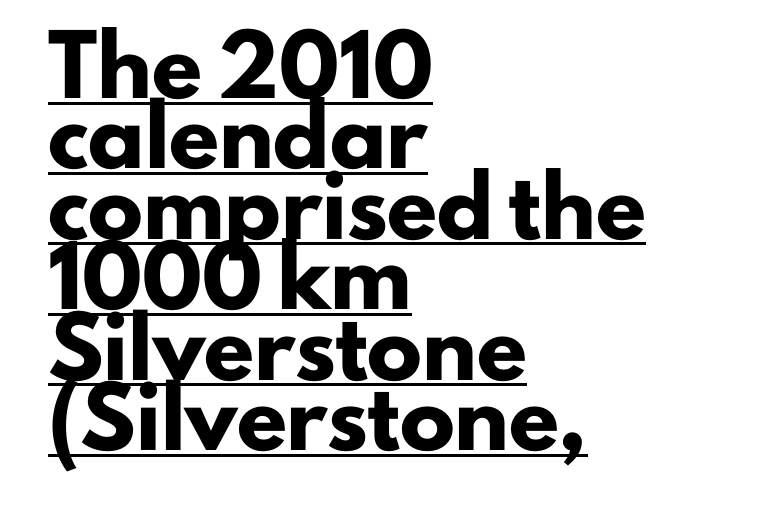
The image shows 55 px heavy sans-serif type, upright; set left-aligned, normal line spacing (1.28x), normal letter spacing, underlined; low stroke contrast and a small x-height.
